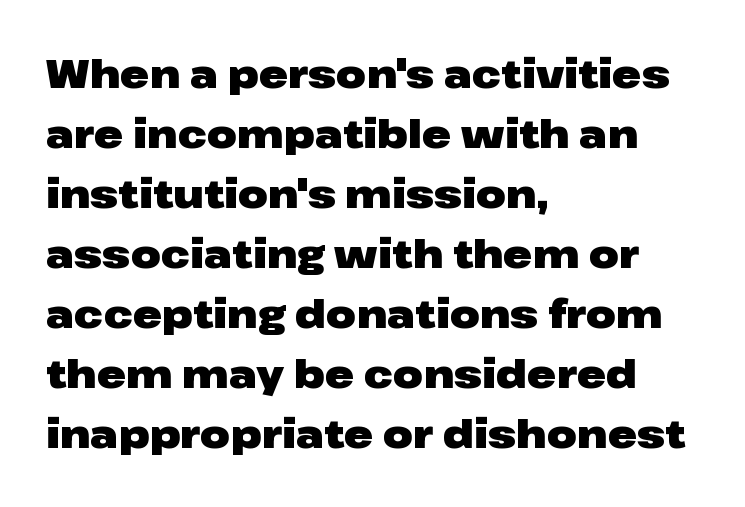
Q: Is the text bold? A: Yes.
Q: Is the text italic (slanted)? A: No, it is upright.
Q: Is the typeface a serif or a sans-serif typeface? A: Sans-serif.
Q: Is the text underlined? A: No.
Q: How is the paragraph aligned? A: Left-aligned.
Q: Is the spacing between letters normal or unusually wide? A: Normal.
Q: Is the spacing between lines tight, normal or loose? A: Normal.
Q: Width (condensed, normal, or wide)? A: Wide.
Q: Stroke contrast? A: Low.
Q: x-height? A: Medium.
Q: Monospaced? A: No.
